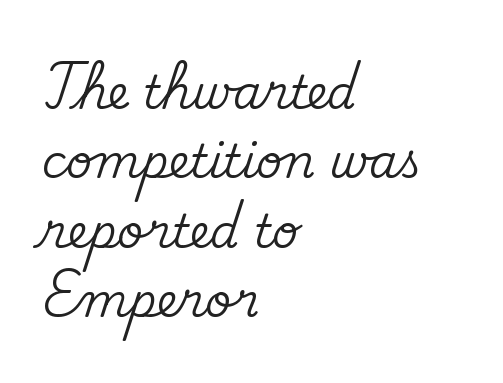
The image shows 46 px text type; set left-aligned, normal line spacing (1.51x), normal letter spacing, not underlined; medium stroke contrast and a small x-height.
